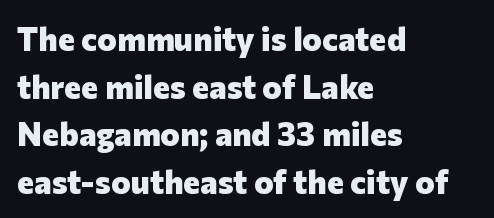
{"serif": "no", "italic": "no", "bold": "yes", "weight": "heavy", "width": "normal", "stroke_contrast": "low", "x_height": "medium", "monospaced": "no", "underline": "no", "align": "left", "line_spacing": "normal", "line_spacing_ratio": 1.44, "letter_spacing": "normal", "letter_spacing_em": 0.0, "glyph_px": 33}
